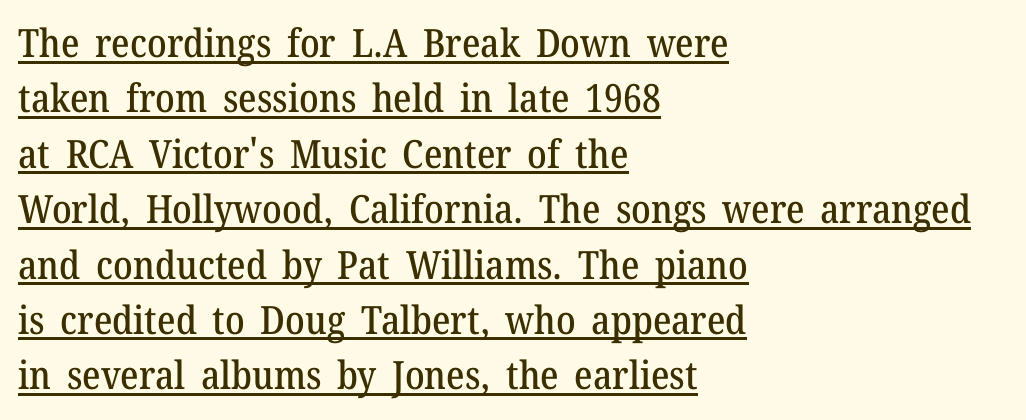
Q: Is the text italic (slanted)? A: No, it is upright.
Q: Is the typeface a serif or a sans-serif typeface? A: Serif.
Q: Is the text underlined? A: Yes.
Q: How is the paragraph aligned? A: Left-aligned.
Q: Is the spacing between letters normal or unusually wide? A: Normal.
Q: Is the spacing between lines tight, normal or loose? A: Normal.
Q: Width (condensed, normal, or wide)? A: Normal.
Q: Stroke contrast? A: Medium.
Q: x-height? A: Medium.
Q: Monospaced? A: No.
